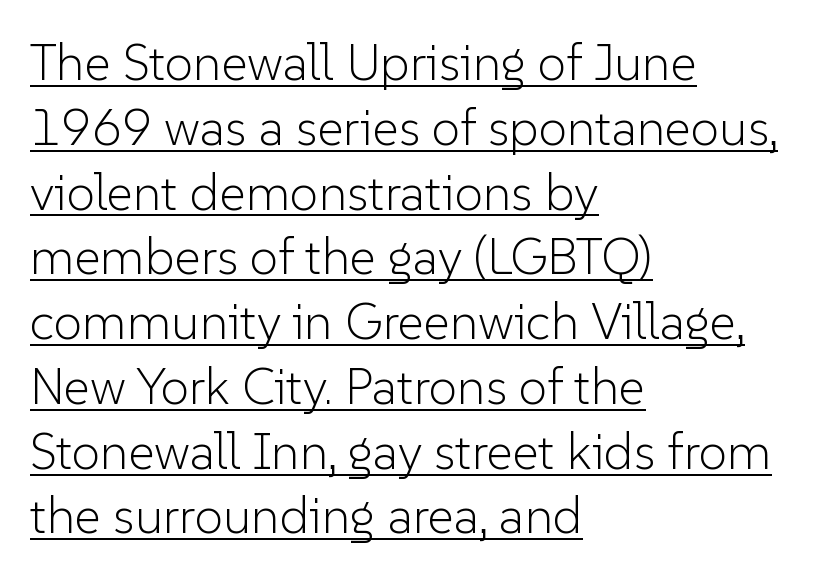
Q: Is the text bold? A: No.
Q: Is the text italic (slanted)? A: No, it is upright.
Q: Is the typeface a serif or a sans-serif typeface? A: Sans-serif.
Q: Is the text underlined? A: Yes.
Q: How is the paragraph aligned? A: Left-aligned.
Q: Is the spacing between letters normal or unusually wide? A: Normal.
Q: Is the spacing between lines tight, normal or loose? A: Normal.
Q: Width (condensed, normal, or wide)? A: Normal.
Q: Stroke contrast? A: Low.
Q: x-height? A: Medium.
Q: Monospaced? A: No.
